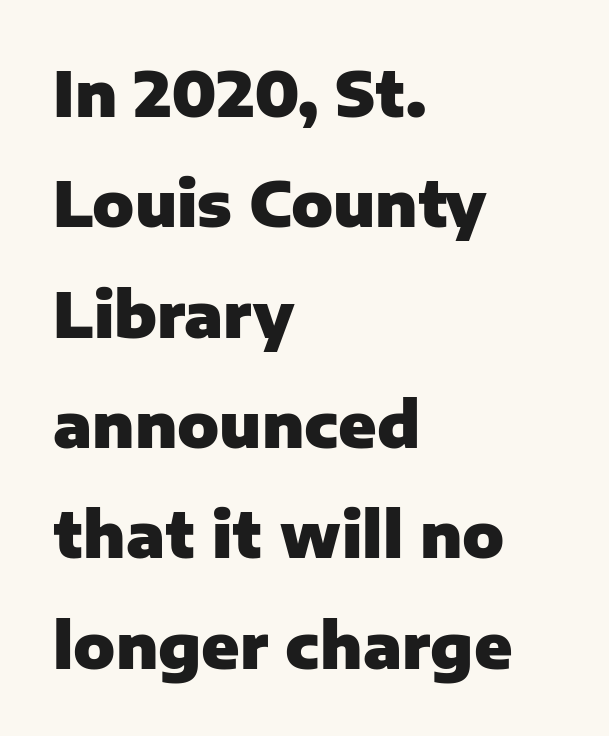
The image shows 62 px heavy sans-serif type, upright; set left-aligned, line spacing 1.78x, normal letter spacing, not underlined; low stroke contrast and a medium x-height.
